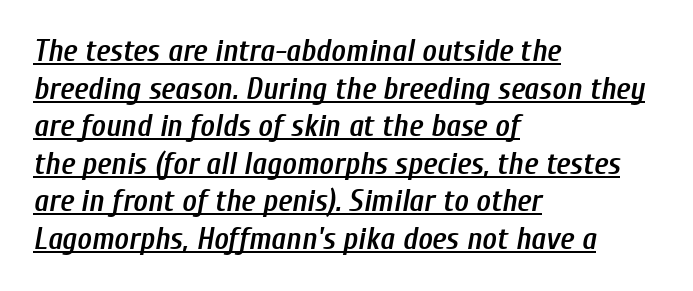
This sample uses an oblique cut, with every glyph tilted off the vertical. Caption: semibold face, moderately heavy strokes. The face used here is rendered with its standard letterfit. Does the copy run flush right? No — it runs flush left.
